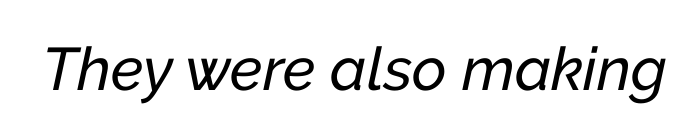
The image shows 60 px text type, italic (leaning right); set normal letter spacing, not underlined; low stroke contrast and a medium x-height.
